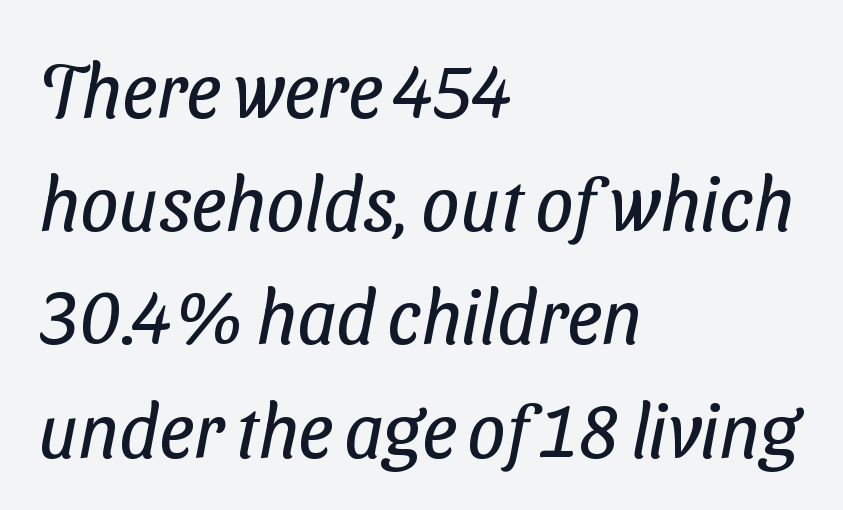
The image shows 76 px regular-weight, condensed sans-serif type; set left-aligned, normal line spacing (1.49x), normal letter spacing, not underlined; low stroke contrast and a medium x-height.
